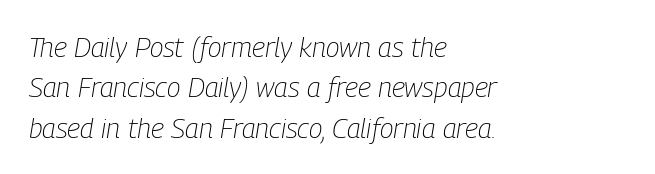
{"italic": "yes", "lean": "right", "slant_degrees": 9, "bold": "no", "weight": "light", "width": "condensed", "stroke_contrast": "low", "x_height": "medium", "monospaced": "no", "underline": "no", "align": "left", "line_spacing": "normal", "line_spacing_ratio": 1.44, "letter_spacing": "normal", "letter_spacing_em": 0.0, "glyph_px": 28}
